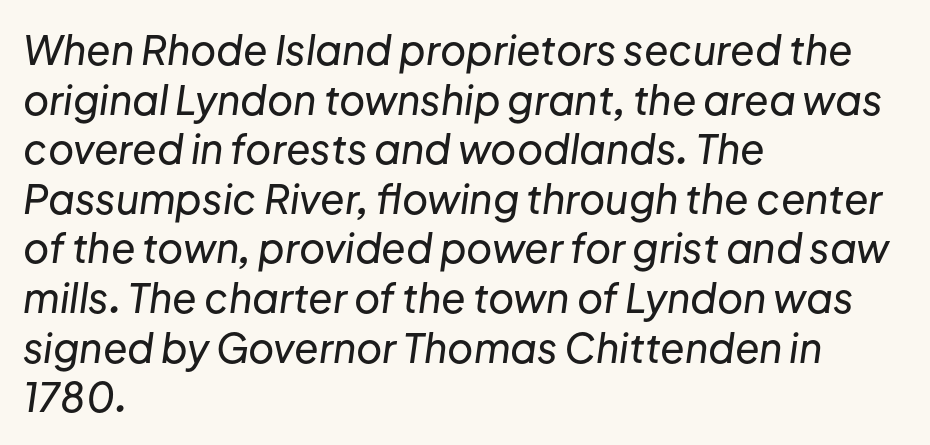
The image shows 40 px text type, italic (leaning right); set left-aligned, line spacing 1.24x, normal letter spacing, not underlined; low stroke contrast and a medium x-height.
